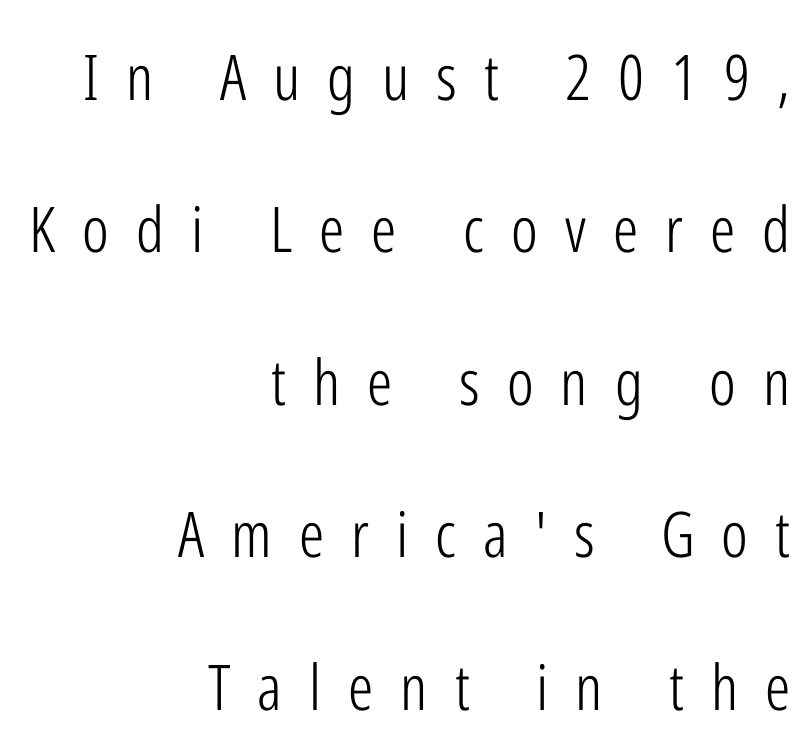
The image shows 63 px light, condensed sans-serif type, upright; set right-aligned, loose line spacing (2.42x), unusually wide letter spacing (+0.43 em), not underlined; low stroke contrast and a medium x-height.
